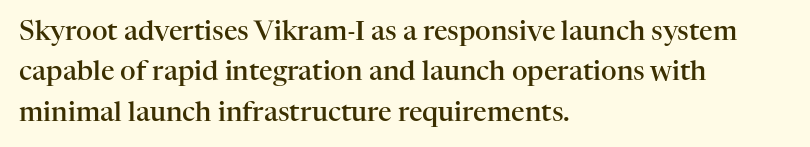
Glyph-to-glyph distance matches everyday printed text. Beneath every word, the page is bare. What's the leading like? Ordinary, nothing unusual. Typographic density is moderately raised because the face is semibold. Vertical strokes here are truly vertical.
